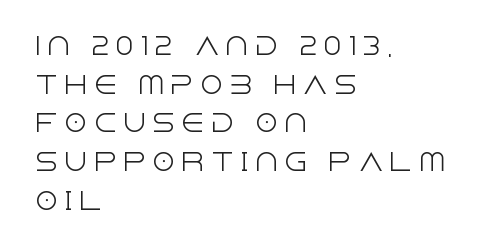
The image shows 24 px text type, upright; set left-aligned, normal line spacing (1.61x), unusually wide letter spacing (+0.22 em), not underlined.
